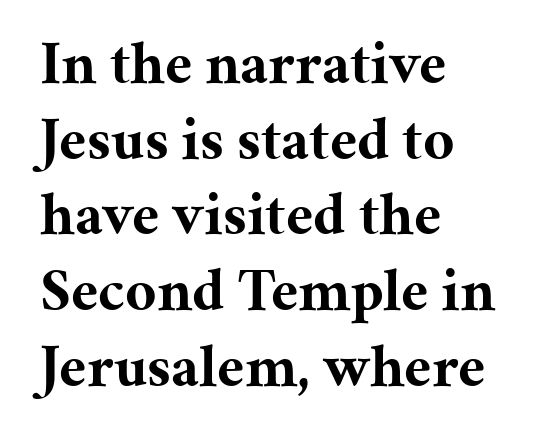
{"serif": "yes", "italic": "no", "bold": "yes", "weight": "bold", "width": "normal", "stroke_contrast": "medium", "x_height": "medium", "monospaced": "no", "underline": "no", "align": "left", "line_spacing_ratio": 1.24, "letter_spacing": "normal", "letter_spacing_em": 0.0, "glyph_px": 61}
